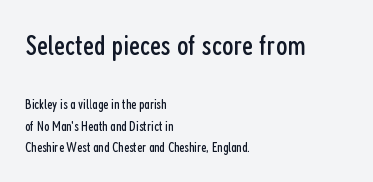
{"serif": "no", "italic": "no", "bold": "no", "weight": "regular", "width": "condensed", "stroke_contrast": "low", "x_height": "medium", "monospaced": "no", "underline": "no", "align": "left", "line_spacing": "normal", "line_spacing_ratio": 1.54, "letter_spacing": "normal", "letter_spacing_em": 0.0, "larger_block": "first", "size_ratio": 2.14, "glyph_px": 30}
